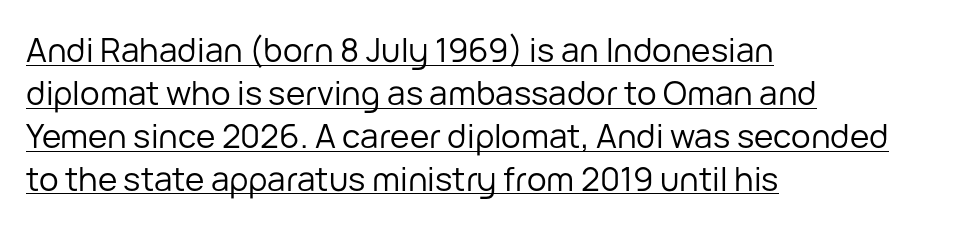
Students, observe: this is what conventionally led text looks like. Varying glyph widths throughout — classic text-font behaviour. Observe the absence of serifs on each vertical stroke in this sample. The rendering uses the underline text-decoration. The font sits on the lighter half of the weight spectrum, regular included.
